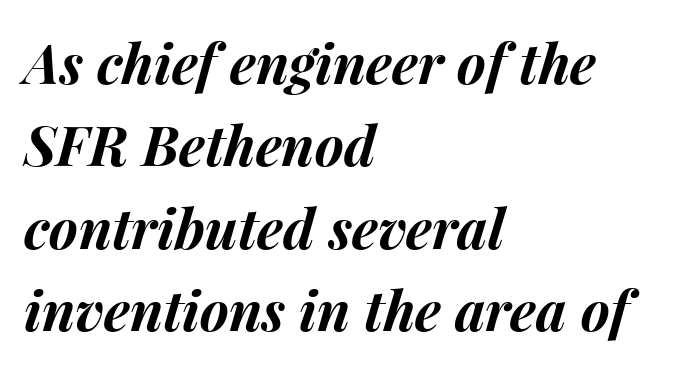
The image shows 55 px bold type, italic (leaning right); set left-aligned, normal line spacing (1.5x), normal letter spacing, not underlined; medium stroke contrast and a medium x-height.
